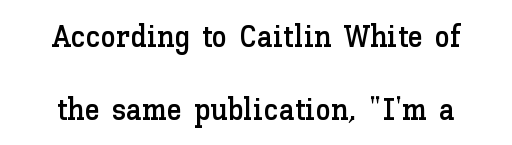
Here the glyphs are tracked normally, forming tight word shapes. Tall strokes in this sample are plumb rather than angled. Character widths vary here, with narrow letters taking less room than wide ones. Airy leading. Check the space under the baseline: it is left empty.
